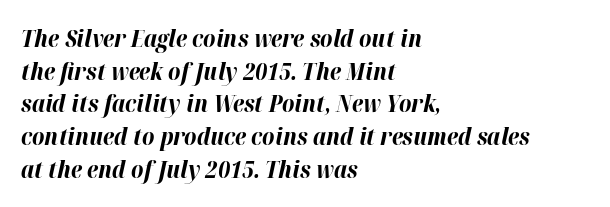
The rag falls on the right side of this text block. This rendering leaves character spacing at its baseline value. Style check: oblique. Heft: maximum for text — a bold. The glyphs are unaccompanied by any horizontal stroke below them.
